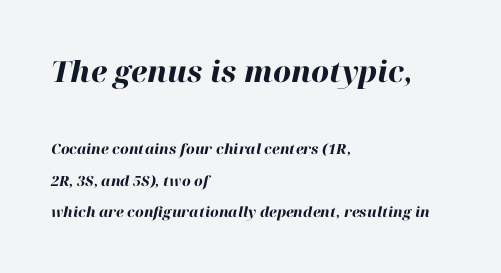
The image shows 29 px heavy type, italic (leaning right); set left-aligned, loose line spacing (2.24x), normal letter spacing, not underlined; the first (top) block is 2.07x larger; high stroke contrast and a medium x-height.
